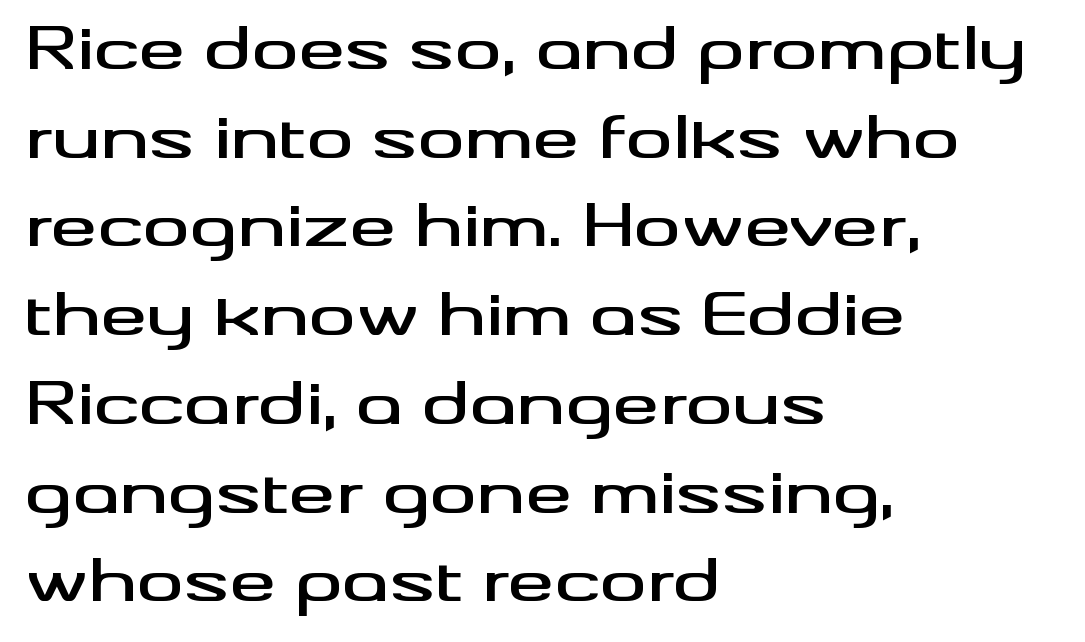
Q: Is the text italic (slanted)? A: No, it is upright.
Q: Is the typeface a serif or a sans-serif typeface? A: Sans-serif.
Q: Is the text underlined? A: No.
Q: How is the paragraph aligned? A: Left-aligned.
Q: Is the spacing between letters normal or unusually wide? A: Normal.
Q: Is the spacing between lines tight, normal or loose? A: Normal.
Q: Width (condensed, normal, or wide)? A: Wide.
Q: Stroke contrast? A: Medium.
Q: x-height? A: Small.
Q: Monospaced? A: No.
